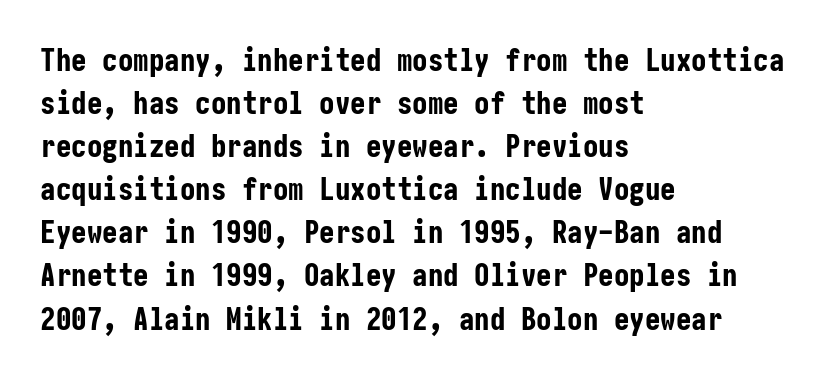
The image shows 31 px bold, condensed sans-serif type, upright; set left-aligned, normal line spacing (1.39x), normal letter spacing, not underlined; low stroke contrast and a medium x-height.
